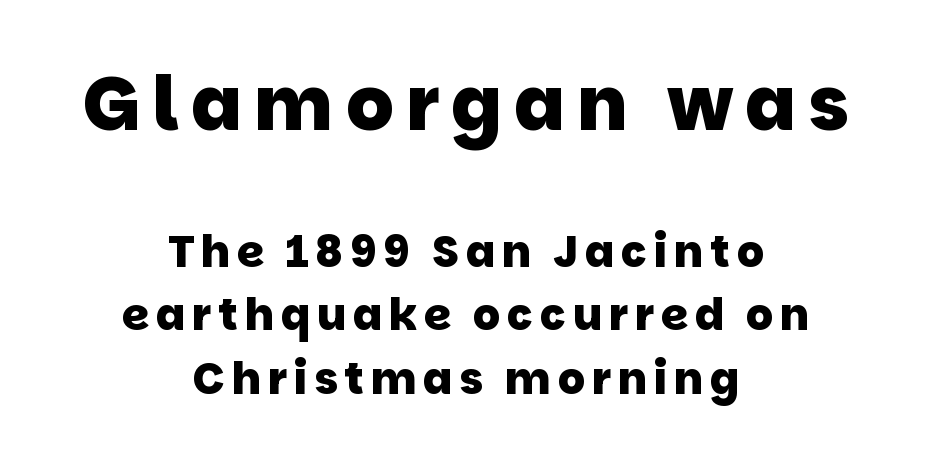
Q: Is the text bold? A: Yes.
Q: Is the typeface a serif or a sans-serif typeface? A: Sans-serif.
Q: Is the text underlined? A: No.
Q: How is the paragraph aligned? A: Centered.
Q: Is the spacing between lines tight, normal or loose? A: Normal.
Q: Which block of text is set in a larger size, the first (top) or the second (bottom)? A: The first (top) one.
Q: Width (condensed, normal, or wide)? A: Normal.
Q: Stroke contrast? A: Low.
Q: x-height? A: Large.
Q: Monospaced? A: No.
